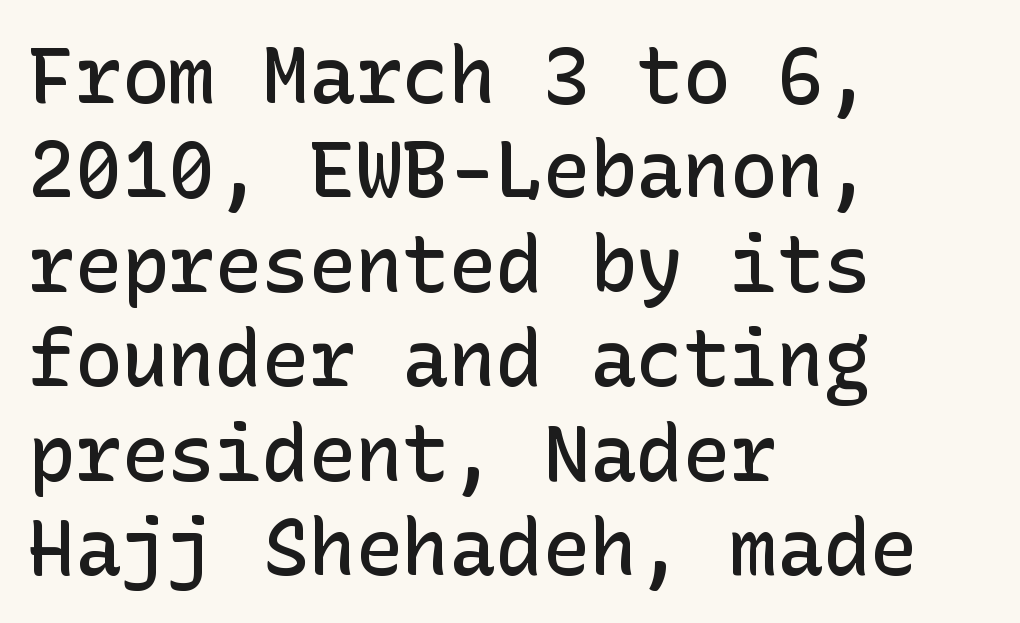
The image shows 78 px semibold sans-serif type, upright; set left-aligned, line spacing 1.21x, normal letter spacing, not underlined; low stroke contrast and a medium x-height.
